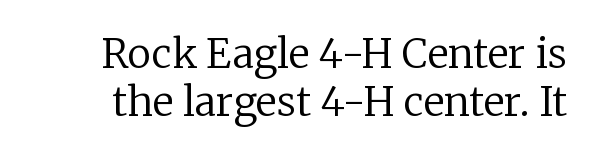
Q: Is the text bold? A: No.
Q: Is the text italic (slanted)? A: No, it is upright.
Q: Is the typeface a serif or a sans-serif typeface? A: Serif.
Q: Is the text underlined? A: No.
Q: Is the spacing between letters normal or unusually wide? A: Normal.
Q: Width (condensed, normal, or wide)? A: Normal.
Q: Stroke contrast? A: Low.
Q: x-height? A: Medium.
Q: Monospaced? A: No.
